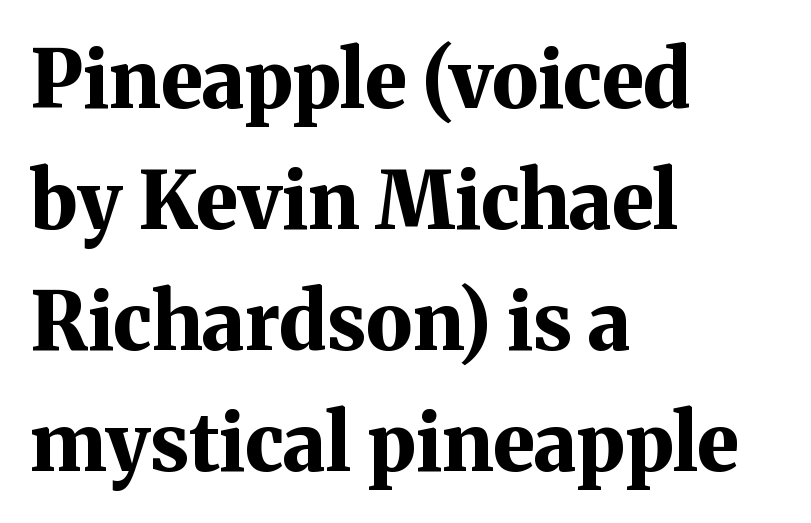
Rendered with straight, roman letterforms. Unmarked baselines from the first word to the last. Here the glyphs are tracked normally, forming tight word shapes. Little horizontal feet cap the strokes, marking this as serif type. The ragged edge is on the right, which tells us the setting is flush left. Heft: maximum for text — a bold.
